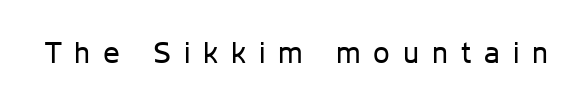
Q: Is the text bold? A: No.
Q: Is the text italic (slanted)? A: No, it is upright.
Q: Is the typeface a serif or a sans-serif typeface? A: Sans-serif.
Q: Is the text underlined? A: No.
Q: Is the spacing between letters normal or unusually wide? A: Unusually wide.
Q: Width (condensed, normal, or wide)? A: Normal.
Q: Stroke contrast? A: Low.
Q: x-height? A: Medium.
Q: Monospaced? A: No.
